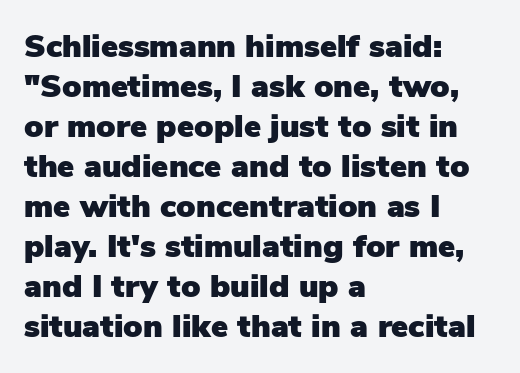
{"serif": "no", "italic": "no", "width": "normal", "stroke_contrast": "low", "x_height": "medium", "monospaced": "no", "underline": "no", "align": "left", "line_spacing": "normal", "line_spacing_ratio": 1.25, "letter_spacing": "normal", "letter_spacing_em": 0.0, "glyph_px": 32}
